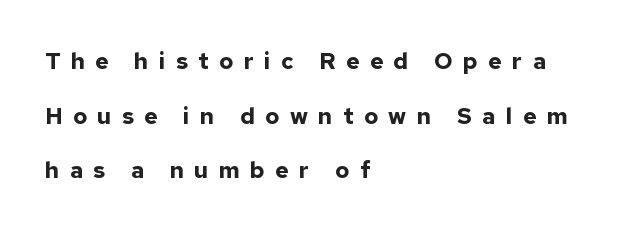
{"italic": "no", "bold": "yes", "underline": "no", "align": "left", "line_spacing": "loose", "line_spacing_ratio": 2.38, "letter_spacing": "wide", "letter_spacing_em": 0.45, "glyph_px": 23}
